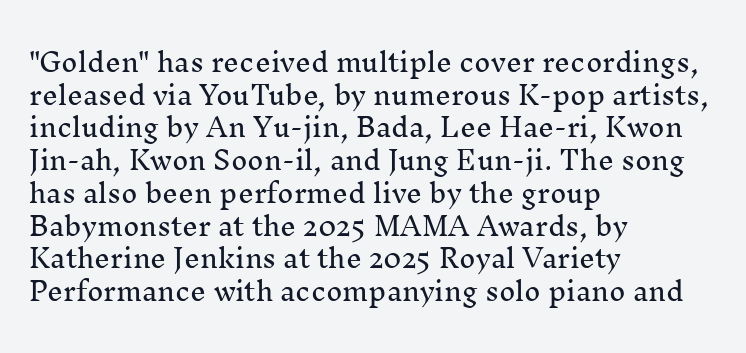
The tracking reads as untouched default to a designer's eye. Has an underline been added? It has not. Where is the straight margin? On the left. A typesetter would call this leading conventional body-copy spacing.
